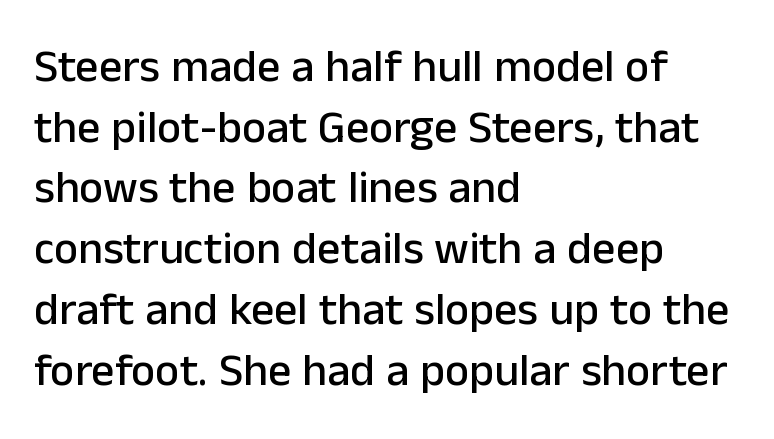
{"serif": "no", "italic": "no", "width": "normal", "stroke_contrast": "low", "x_height": "medium", "monospaced": "no", "underline": "no", "align": "left", "line_spacing": "normal", "line_spacing_ratio": 1.32, "letter_spacing": "normal", "letter_spacing_em": 0.0, "glyph_px": 46}
